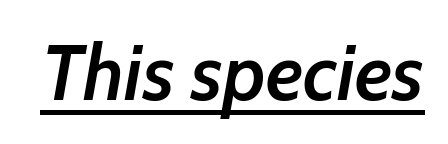
The image shows 78 px semibold type, italic (leaning right); set normal letter spacing, underlined; low stroke contrast and a medium x-height.
